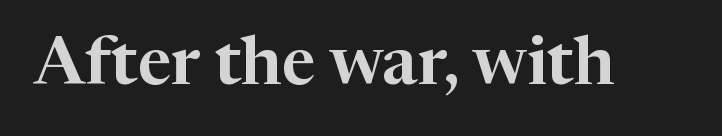
Q: Is the text italic (slanted)? A: No, it is upright.
Q: Is the typeface a serif or a sans-serif typeface? A: Serif.
Q: Is the text underlined? A: No.
Q: Is the spacing between letters normal or unusually wide? A: Normal.
Q: Width (condensed, normal, or wide)? A: Normal.
Q: Stroke contrast? A: High.
Q: x-height? A: Medium.
Q: Monospaced? A: No.
